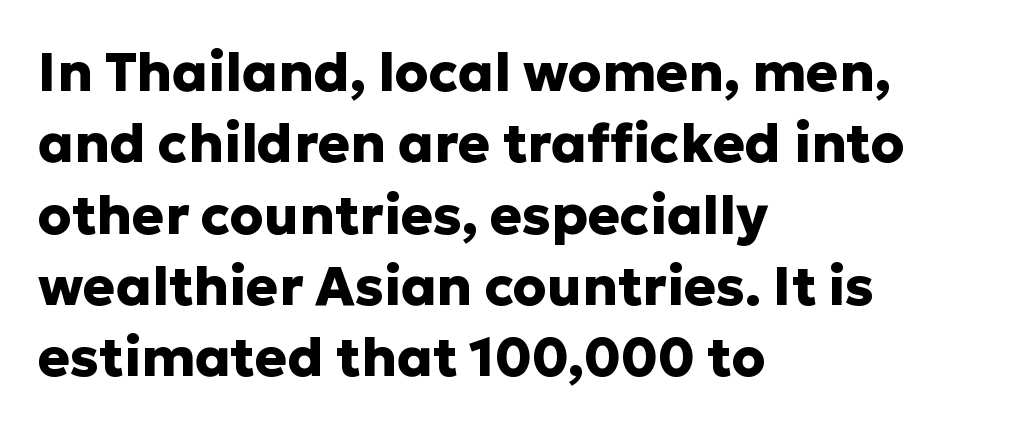
Q: Is the text bold? A: Yes.
Q: Is the text italic (slanted)? A: No, it is upright.
Q: Is the typeface a serif or a sans-serif typeface? A: Sans-serif.
Q: Is the text underlined? A: No.
Q: How is the paragraph aligned? A: Left-aligned.
Q: Is the spacing between letters normal or unusually wide? A: Normal.
Q: Is the spacing between lines tight, normal or loose? A: Normal.
Q: Width (condensed, normal, or wide)? A: Normal.
Q: Stroke contrast? A: Low.
Q: x-height? A: Medium.
Q: Monospaced? A: No.
